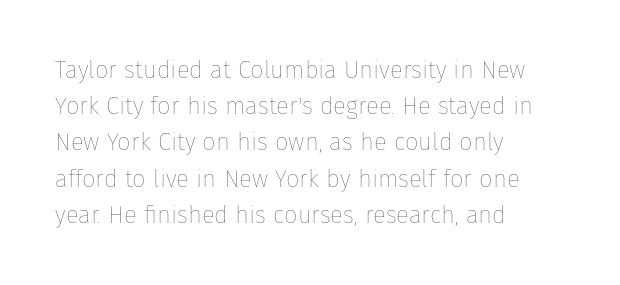
The image shows 24 px text type, upright; set left-aligned, normal line spacing (1.51x), normal letter spacing, not underlined.
